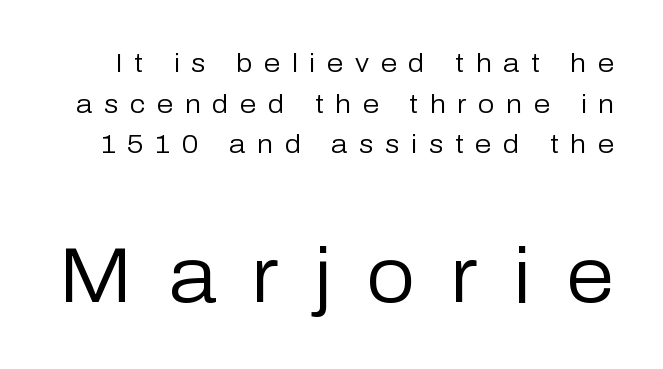
The image shows 78 px regular-weight sans-serif type, upright; set normal line spacing (1.56x), unusually wide letter spacing (+0.45 em), not underlined; the second (bottom) block is 3.0x larger; low stroke contrast and a medium x-height.
